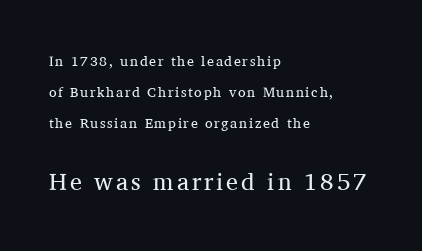
The designer gave the closing block more size than the opening block. Layout note: lines flush left. Vertically, the passage feels expansive, rows floating well apart. The typography opts for an upright posture over an oblique one.
